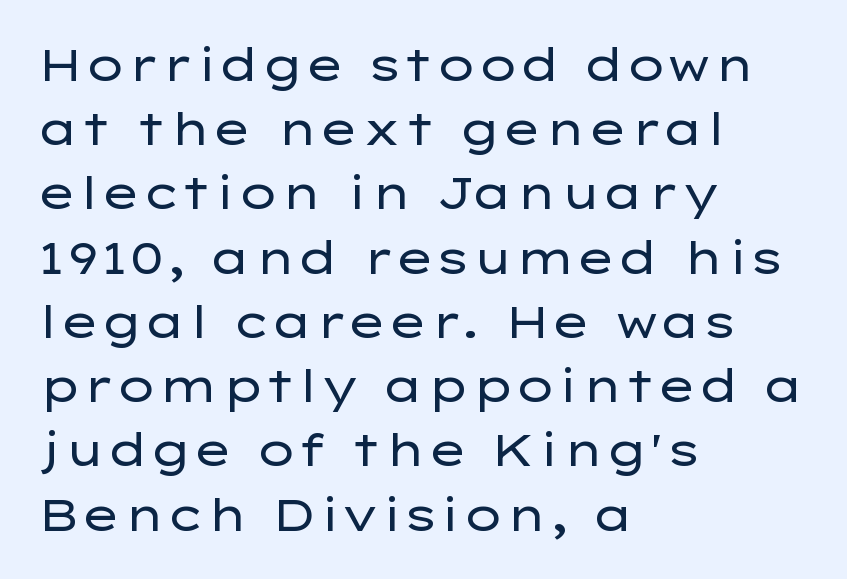
{"serif": "no", "italic": "no", "bold": "no", "weight": "regular", "width": "wide", "stroke_contrast": "low", "x_height": "medium", "monospaced": "no", "underline": "no", "align": "left", "line_spacing": "normal", "line_spacing_ratio": 1.46, "letter_spacing": "normal", "letter_spacing_em": 0.0, "glyph_px": 44}
